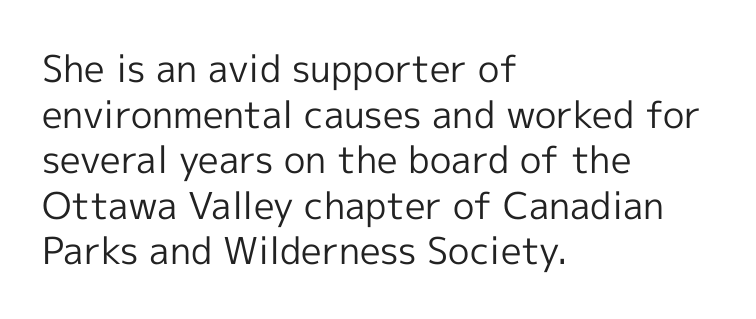
The image shows 37 px regular-weight sans-serif type, upright; set left-aligned, line spacing 1.23x, normal letter spacing, not underlined; a medium x-height.
